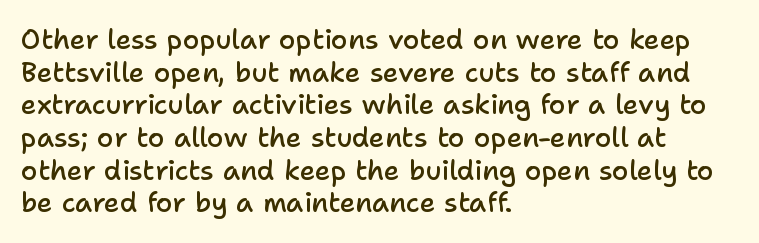
The rendering uses a semibold face; strokes are thickened but not to full bold. Inter-character spacing is left at the font's built-in metrics. Quick note: not italic, upright. Which margin do the lines hug? The left one — the right edge is uneven.
